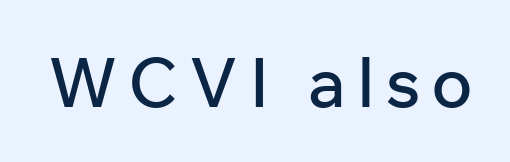
{"serif": "no", "italic": "no", "width": "normal", "stroke_contrast": "low", "x_height": "medium", "monospaced": "no", "underline": "no", "glyph_px": 69}
